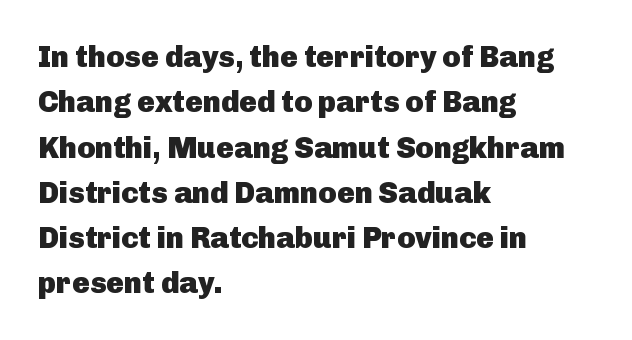
Q: Is the text bold? A: Yes.
Q: Is the text italic (slanted)? A: No, it is upright.
Q: Is the typeface a serif or a sans-serif typeface? A: Sans-serif.
Q: Is the text underlined? A: No.
Q: How is the paragraph aligned? A: Left-aligned.
Q: Is the spacing between letters normal or unusually wide? A: Normal.
Q: Is the spacing between lines tight, normal or loose? A: Normal.
Q: Width (condensed, normal, or wide)? A: Normal.
Q: Stroke contrast? A: Low.
Q: x-height? A: Medium.
Q: Monospaced? A: No.
